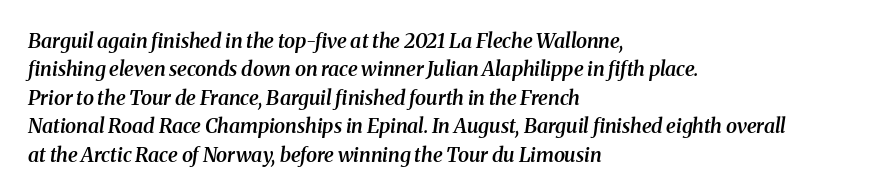
Q: Is the text bold? A: Semi-bold.
Q: Is the text italic (slanted)? A: Yes, it leans right by about 8 degrees.
Q: Is the text underlined? A: No.
Q: How is the paragraph aligned? A: Left-aligned.
Q: Is the spacing between letters normal or unusually wide? A: Normal.
Q: Is the spacing between lines tight, normal or loose? A: Normal.
